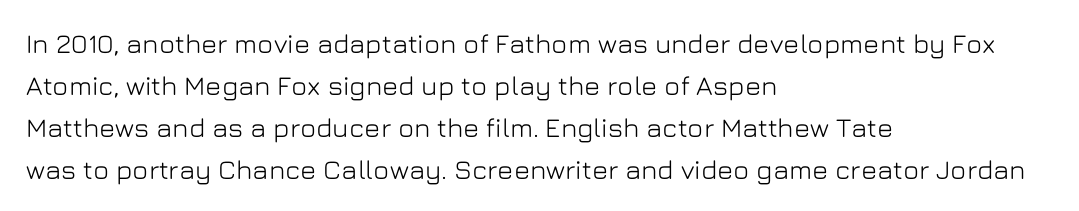
Decoration check: the copy has no underline. You can tell it's not italic because the verticals are truly vertical. Is the letter spacing exaggerated? No — it looks like the ordinary default. A classic flush-left, rag-right setting is used for this passage. Baseline-to-baseline distance is the conventional proportion of letter height.
